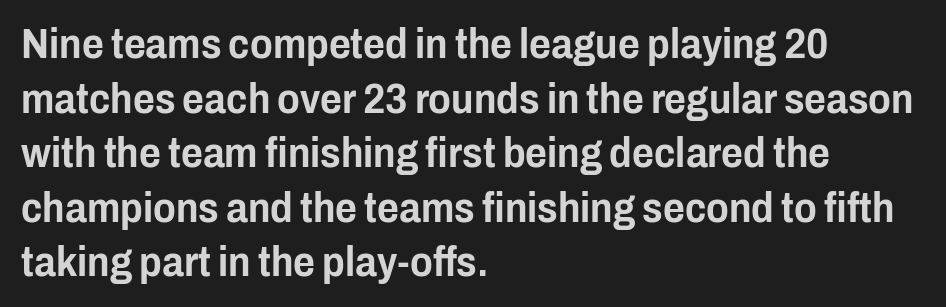
Q: Is the text italic (slanted)? A: No, it is upright.
Q: Is the typeface a serif or a sans-serif typeface? A: Sans-serif.
Q: Is the text underlined? A: No.
Q: How is the paragraph aligned? A: Left-aligned.
Q: Is the spacing between letters normal or unusually wide? A: Normal.
Q: Is the spacing between lines tight, normal or loose? A: Normal.
Q: Width (condensed, normal, or wide)? A: Condensed.
Q: Stroke contrast? A: Low.
Q: x-height? A: Medium.
Q: Monospaced? A: No.
